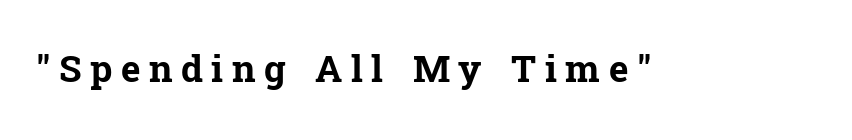
{"serif": "yes", "italic": "no", "bold": "yes", "weight": "bold", "width": "normal", "stroke_contrast": "low", "x_height": "medium", "monospaced": "no", "underline": "no", "letter_spacing": "wide", "letter_spacing_em": 0.23, "glyph_px": 37}
